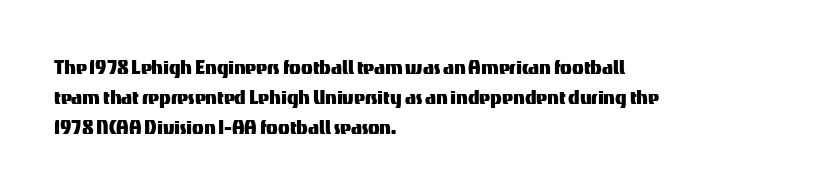
The image shows 24 px text type, upright; set left-aligned, line spacing 1.24x, normal letter spacing, not underlined.
